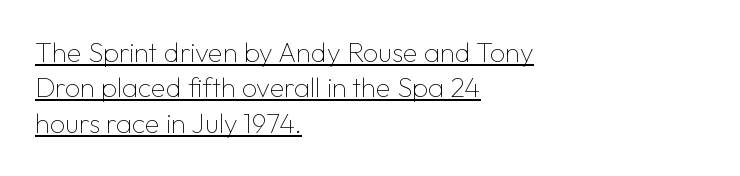
Line beginnings align vertically; line endings do not. No letter is thick-stroked: the sample isn't bold. How are the letters spaced? Ordinarily, with no added tracking. The passage shown is underscored from start to finish. Does the leading feel generous? No, just average. Quick note: not italic, upright.
